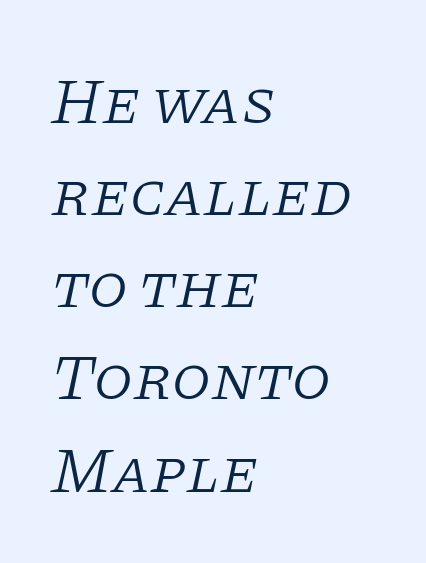
Q: Is the text bold? A: No.
Q: Is the text italic (slanted)? A: Yes, it leans right by about 11 degrees.
Q: Is the typeface a serif or a sans-serif typeface? A: Serif.
Q: Is the text underlined? A: No.
Q: How is the paragraph aligned? A: Left-aligned.
Q: Is the spacing between letters normal or unusually wide? A: Normal.
Q: Is the spacing between lines tight, normal or loose? A: Normal.
Q: Width (condensed, normal, or wide)? A: Normal.
Q: Stroke contrast? A: Low.
Q: x-height? A: Large.
Q: Monospaced? A: No.
